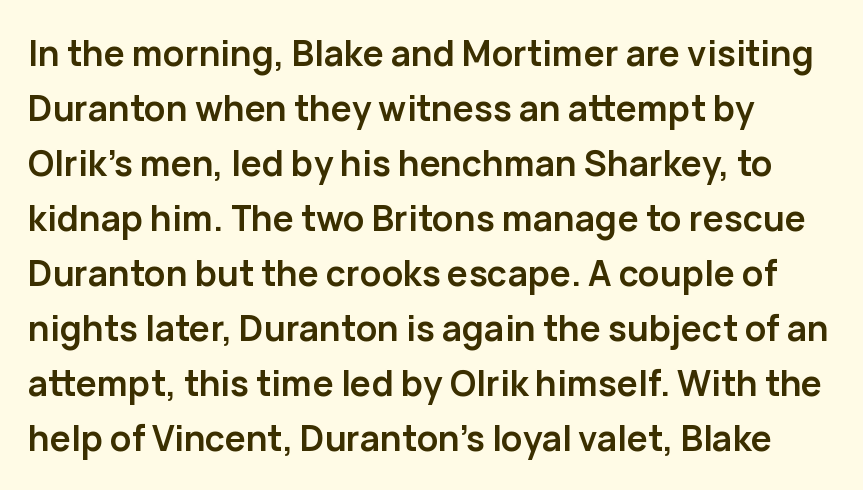
The image shows 35 px semibold sans-serif type, upright; set normal line spacing (1.57x), normal letter spacing, not underlined; low stroke contrast and a medium x-height.
